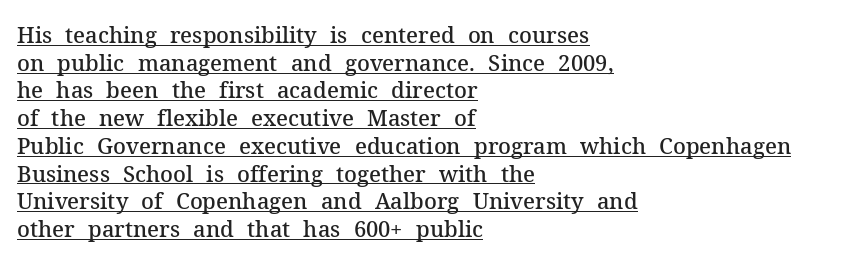
The image shows 22 px text type, upright; set left-aligned, normal line spacing (1.26x), normal letter spacing, underlined.
